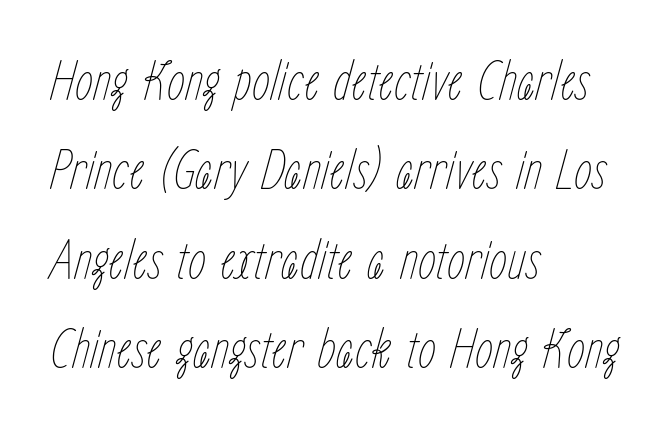
{"italic": "yes", "lean": "right", "slant_degrees": 15, "bold": "no", "weight": "thin", "width": "condensed", "stroke_contrast": "low", "x_height": "medium", "monospaced": "no", "underline": "no", "align": "left", "line_spacing": "normal", "line_spacing_ratio": 1.54, "letter_spacing": "normal", "letter_spacing_em": 0.0, "glyph_px": 58}
